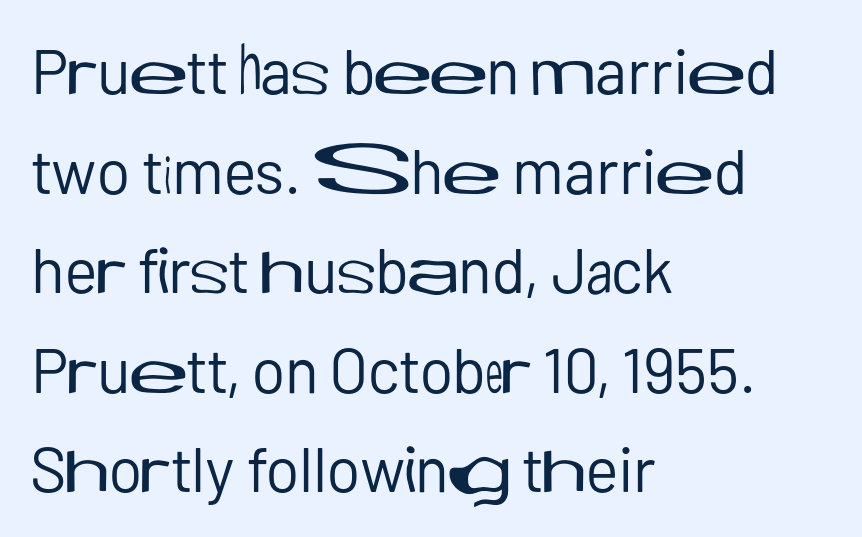
This rendering leaves character spacing at its baseline value. This sample has the flowing, uneven cadence of proportional lettering. Italic: no, the glyphs are upright roman. This sample is left-justified, so line endings fall wherever the words run out. Leading: standard. On a weight scale, this lands at 450 or below.
